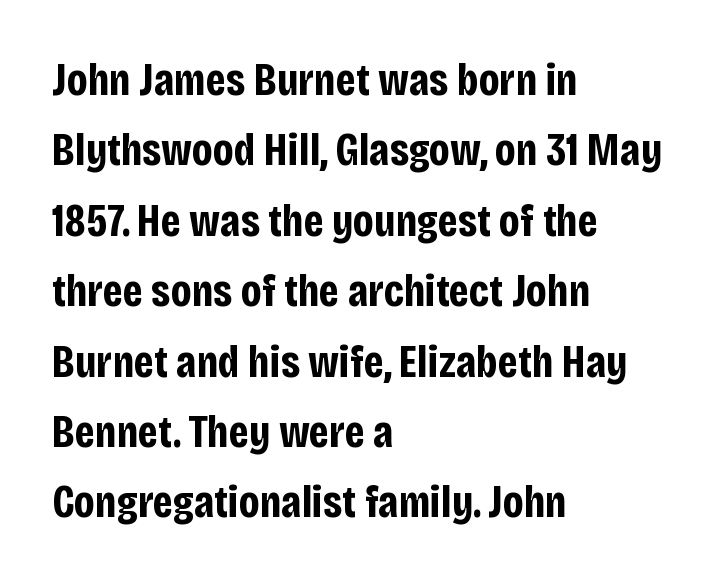
Q: Is the text bold? A: Yes.
Q: Is the text italic (slanted)? A: No, it is upright.
Q: Is the typeface a serif or a sans-serif typeface? A: Sans-serif.
Q: Is the text underlined? A: No.
Q: How is the paragraph aligned? A: Left-aligned.
Q: Is the spacing between letters normal or unusually wide? A: Normal.
Q: Is the spacing between lines tight, normal or loose? A: Normal.
Q: Width (condensed, normal, or wide)? A: Condensed.
Q: Stroke contrast? A: Low.
Q: x-height? A: Large.
Q: Monospaced? A: No.
